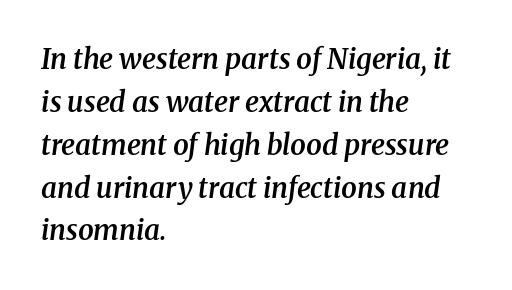
Q: Is the text bold? A: Semi-bold.
Q: Is the text italic (slanted)? A: Yes, it leans right by about 8 degrees.
Q: Is the typeface a serif or a sans-serif typeface? A: Serif.
Q: Is the text underlined? A: No.
Q: How is the paragraph aligned? A: Left-aligned.
Q: Is the spacing between letters normal or unusually wide? A: Normal.
Q: Is the spacing between lines tight, normal or loose? A: Normal.
Q: Width (condensed, normal, or wide)? A: Normal.
Q: Stroke contrast? A: Medium.
Q: x-height? A: Medium.
Q: Monospaced? A: No.
